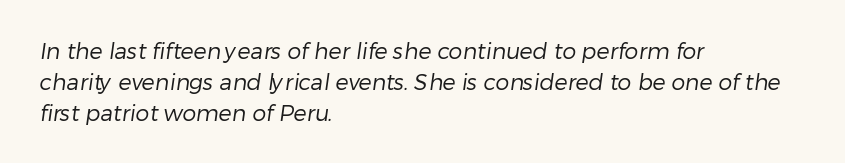
Glance below the letters and you will spot only blank space. Vertical spacing — default. Spacing between characters is what you'd get straight out of the box. Does the copy run flush right? No — it runs flush left. The typeface has the unassuming heft of standard copy or less.
